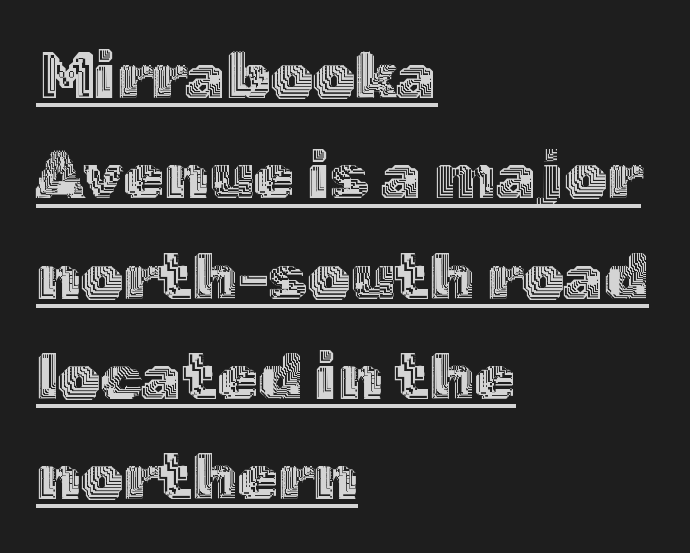
Q: Is the text italic (slanted)? A: No, it is upright.
Q: Is the text underlined? A: Yes.
Q: How is the paragraph aligned? A: Left-aligned.
Q: Is the spacing between letters normal or unusually wide? A: Normal.
Q: Is the spacing between lines tight, normal or loose? A: Normal.
Q: Width (condensed, normal, or wide)? A: Normal.
Q: x-height? A: Medium.
Q: Monospaced? A: No.
